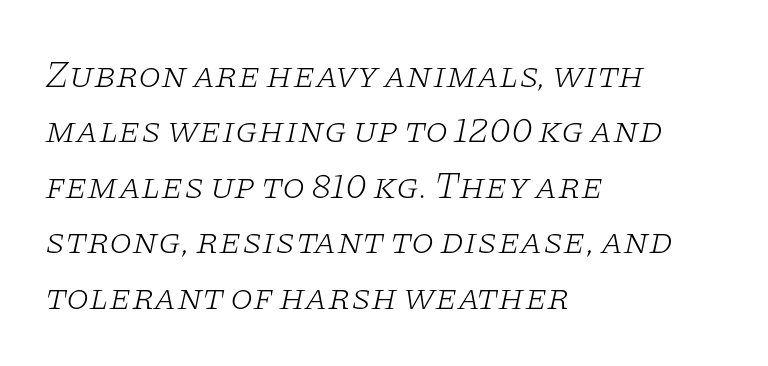
{"serif": "yes", "italic": "yes", "lean": "right", "slant_degrees": 11, "bold": "no", "weight": "light", "width": "wide", "stroke_contrast": "low", "x_height": "large", "monospaced": "no", "underline": "no", "align": "left", "line_spacing": "normal", "line_spacing_ratio": 1.5, "letter_spacing": "normal", "letter_spacing_em": 0.0, "glyph_px": 37}
